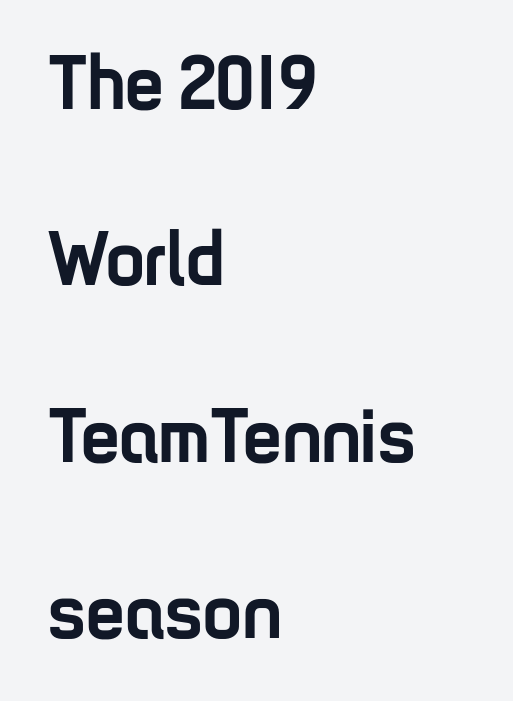
Q: Is the text bold? A: Yes.
Q: Is the text italic (slanted)? A: No, it is upright.
Q: Is the typeface a serif or a sans-serif typeface? A: Sans-serif.
Q: Is the text underlined? A: No.
Q: How is the paragraph aligned? A: Left-aligned.
Q: Is the spacing between letters normal or unusually wide? A: Normal.
Q: Is the spacing between lines tight, normal or loose? A: Loose.
Q: Width (condensed, normal, or wide)? A: Condensed.
Q: Stroke contrast? A: Low.
Q: x-height? A: Medium.
Q: Monospaced? A: No.
